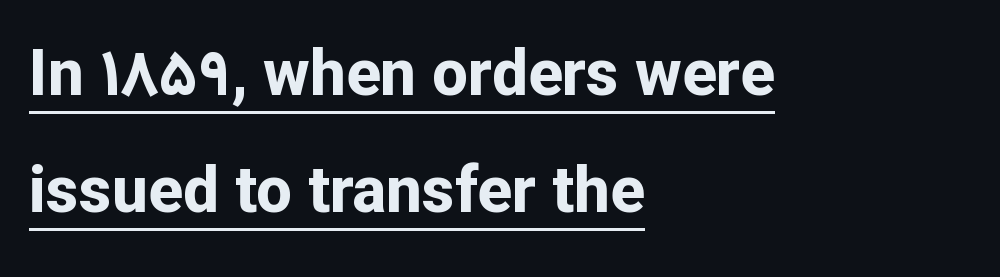
The image shows 64 px bold sans-serif type, upright; set left-aligned, line spacing 1.83x, normal letter spacing, underlined; low stroke contrast and a medium x-height.
